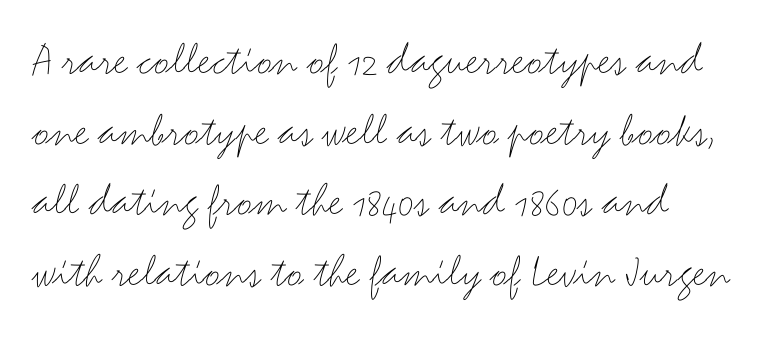
Q: Is the text bold? A: No.
Q: Is the text italic (slanted)? A: Yes.
Q: Is the typeface a serif or a sans-serif typeface? A: Sans-serif.
Q: Is the text underlined? A: No.
Q: Is the spacing between letters normal or unusually wide? A: Normal.
Q: Is the spacing between lines tight, normal or loose? A: Normal.
Q: Width (condensed, normal, or wide)? A: Wide.
Q: Stroke contrast? A: Medium.
Q: x-height? A: Small.
Q: Monospaced? A: No.
